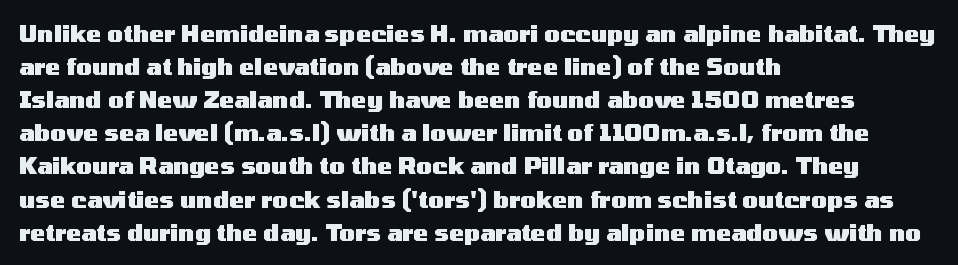
Q: Is the text bold? A: Yes.
Q: Is the text italic (slanted)? A: No, it is upright.
Q: Is the text underlined? A: No.
Q: How is the paragraph aligned? A: Left-aligned.
Q: Is the spacing between letters normal or unusually wide? A: Normal.
Q: Is the spacing between lines tight, normal or loose? A: Normal.
